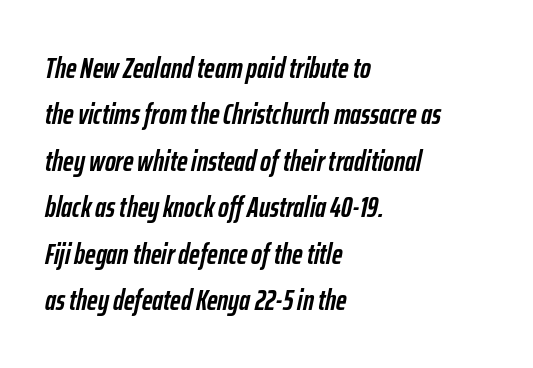
{"italic": "yes", "lean": "right", "slant_degrees": 12, "bold": "yes", "weight": "semibold", "width": "condensed", "stroke_contrast": "low", "x_height": "medium", "monospaced": "no", "underline": "no", "align": "left", "line_spacing": "normal", "line_spacing_ratio": 1.6, "letter_spacing": "normal", "letter_spacing_em": 0.0, "glyph_px": 29}
